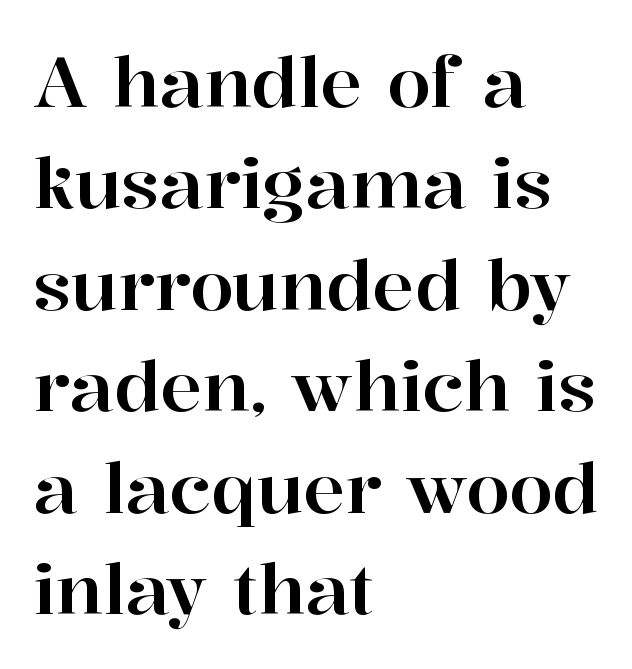
Q: Is the text italic (slanted)? A: No, it is upright.
Q: Is the typeface a serif or a sans-serif typeface? A: Serif.
Q: Is the text underlined? A: No.
Q: How is the paragraph aligned? A: Left-aligned.
Q: Is the spacing between letters normal or unusually wide? A: Normal.
Q: Is the spacing between lines tight, normal or loose? A: Normal.
Q: Width (condensed, normal, or wide)? A: Normal.
Q: Stroke contrast? A: High.
Q: x-height? A: Medium.
Q: Monospaced? A: No.
